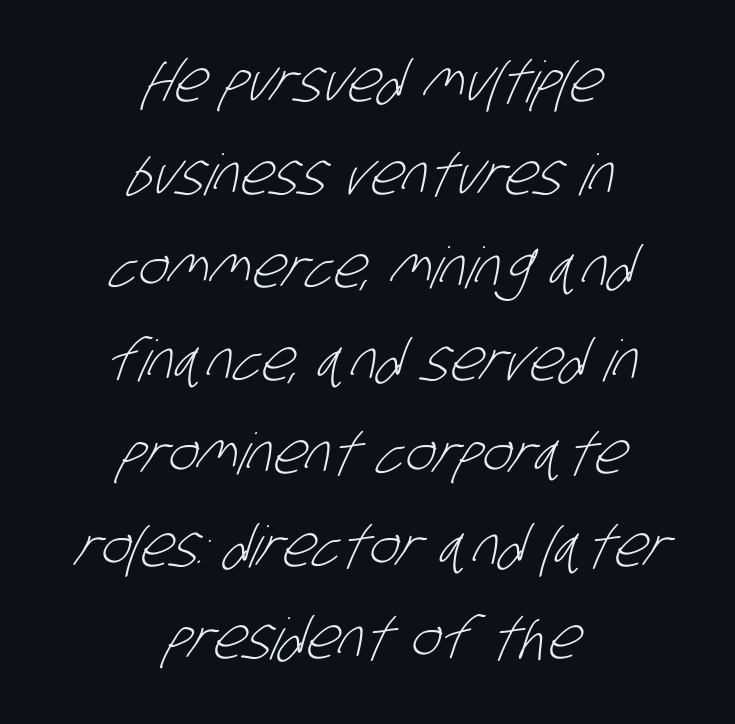
{"serif": "no", "bold": "no", "weight": "light", "width": "condensed", "stroke_contrast": "low", "x_height": "large", "monospaced": "no", "underline": "no", "align": "center", "line_spacing": "normal", "line_spacing_ratio": 1.63, "letter_spacing": "normal", "letter_spacing_em": 0.0, "glyph_px": 57}
